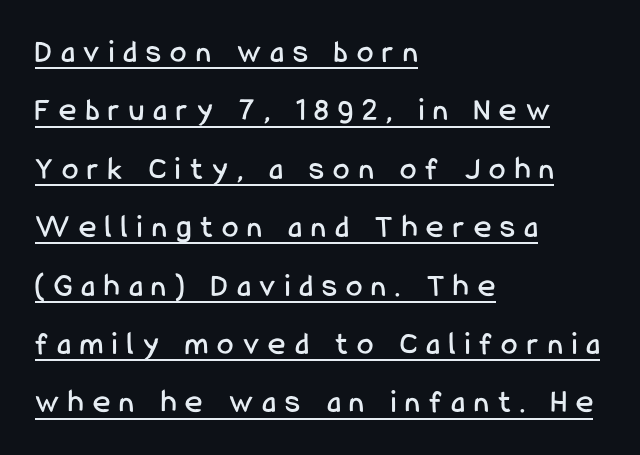
{"serif": "no", "italic": "no", "width": "condensed", "stroke_contrast": "low", "x_height": "medium", "monospaced": "no", "underline": "yes", "align": "left", "line_spacing_ratio": 1.77, "letter_spacing": "wide", "letter_spacing_em": 0.28, "glyph_px": 33}
